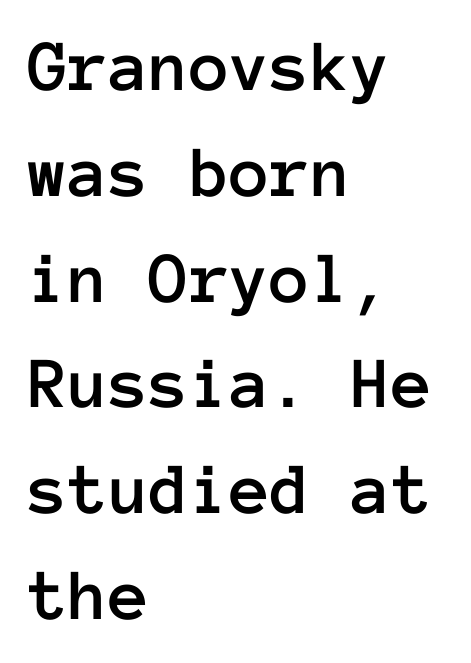
{"italic": "no", "width": "normal", "stroke_contrast": "low", "x_height": "medium", "monospaced": "yes", "underline": "no", "align": "left", "line_spacing": "normal", "line_spacing_ratio": 1.43, "letter_spacing": "normal", "letter_spacing_em": 0.0, "glyph_px": 74}
